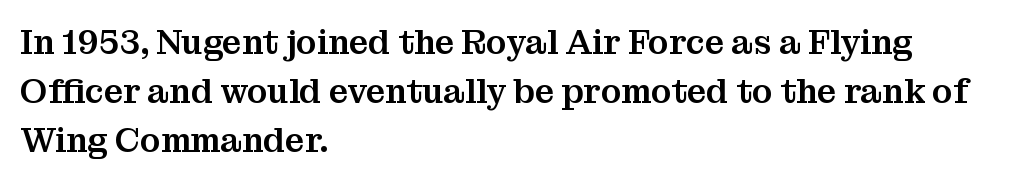
{"serif": "yes", "italic": "no", "width": "normal", "stroke_contrast": "medium", "x_height": "medium", "monospaced": "no", "underline": "no", "align": "left", "line_spacing": "normal", "line_spacing_ratio": 1.44, "letter_spacing": "normal", "letter_spacing_em": 0.0, "glyph_px": 34}
